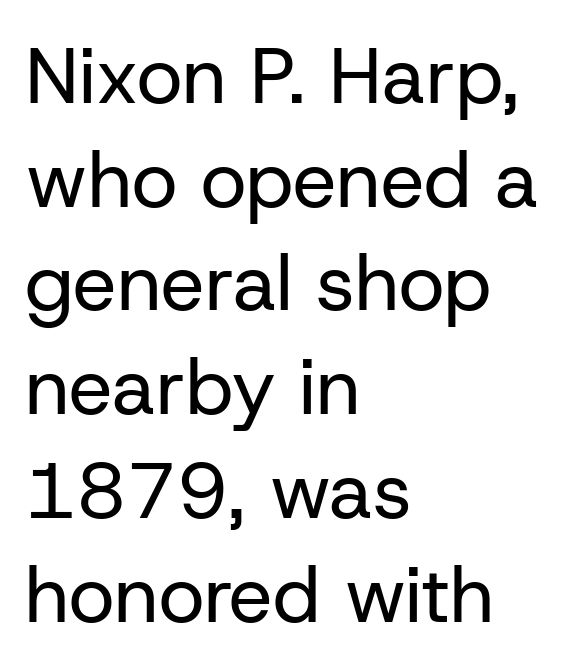
Q: Is the text bold? A: No.
Q: Is the text italic (slanted)? A: No, it is upright.
Q: Is the typeface a serif or a sans-serif typeface? A: Sans-serif.
Q: Is the text underlined? A: No.
Q: How is the paragraph aligned? A: Left-aligned.
Q: Is the spacing between letters normal or unusually wide? A: Normal.
Q: Is the spacing between lines tight, normal or loose? A: Normal.
Q: Width (condensed, normal, or wide)? A: Normal.
Q: Stroke contrast? A: Low.
Q: x-height? A: Medium.
Q: Monospaced? A: No.
